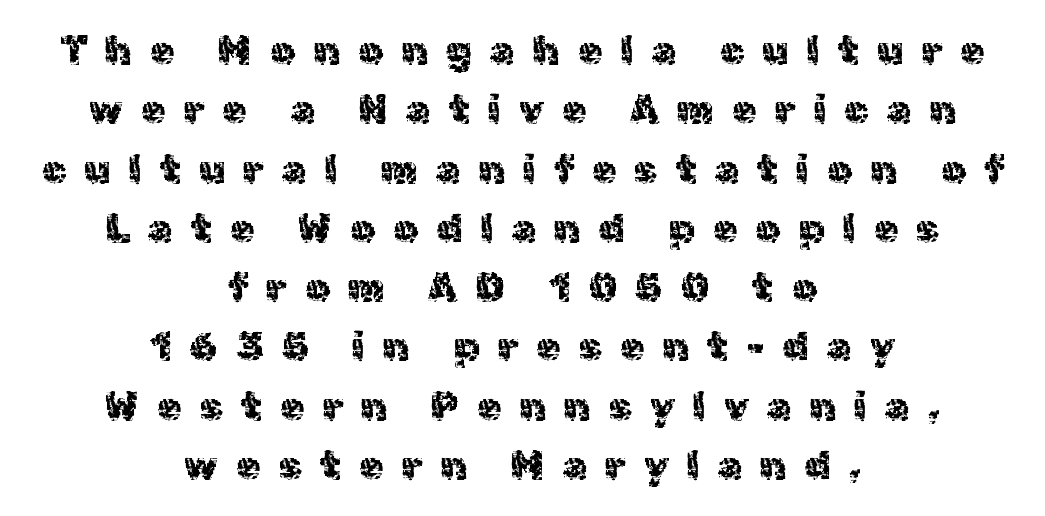
{"serif": "no", "italic": "no", "width": "normal", "x_height": "medium", "monospaced": "no", "underline": "no", "align": "center", "line_spacing": "normal", "line_spacing_ratio": 1.52, "letter_spacing": "wide", "letter_spacing_em": 0.47, "glyph_px": 39}
